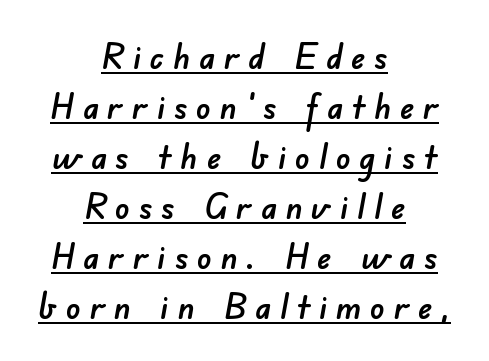
The image shows 36 px sans-serif type; set centered, normal line spacing (1.39x), unusually wide letter spacing (+0.24 em), underlined; low stroke contrast and a small x-height.
